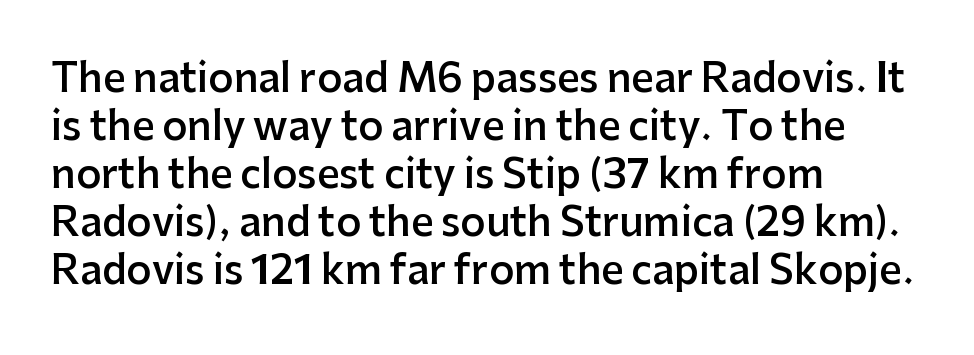
{"serif": "no", "italic": "no", "bold": "semi", "weight": "semibold", "width": "normal", "stroke_contrast": "low", "x_height": "medium", "monospaced": "no", "underline": "no", "align": "left", "line_spacing_ratio": 1.23, "letter_spacing": "normal", "letter_spacing_em": 0.0, "glyph_px": 39}
